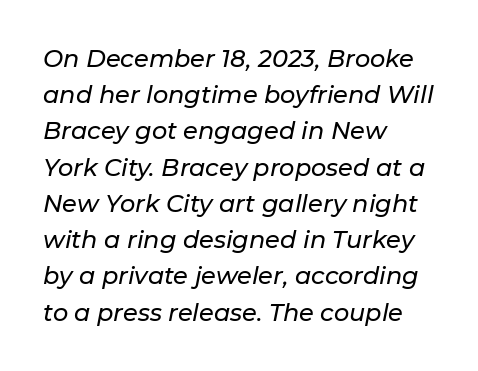
Q: Is the text italic (slanted)? A: Yes, it leans right by about 11 degrees.
Q: Is the text underlined? A: No.
Q: How is the paragraph aligned? A: Left-aligned.
Q: Is the spacing between letters normal or unusually wide? A: Normal.
Q: Is the spacing between lines tight, normal or loose? A: Normal.
